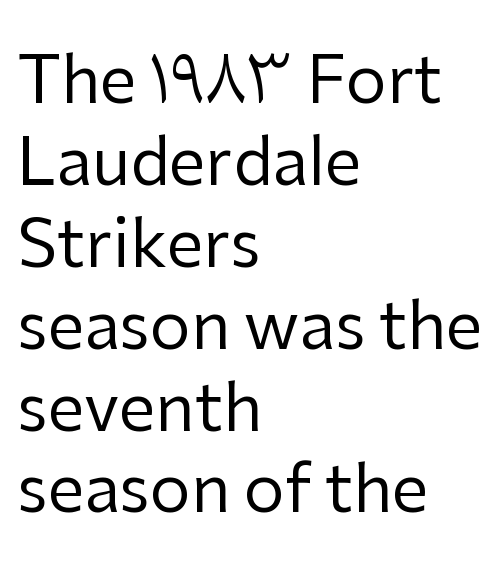
{"serif": "no", "italic": "no", "bold": "no", "weight": "regular", "width": "normal", "stroke_contrast": "low", "x_height": "medium", "monospaced": "no", "underline": "no", "align": "left", "line_spacing": "normal", "line_spacing_ratio": 1.26, "letter_spacing": "normal", "letter_spacing_em": 0.0, "glyph_px": 65}
